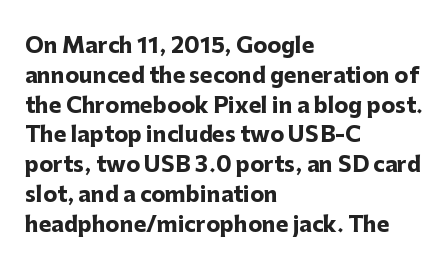
Q: Is the text bold? A: Yes.
Q: Is the text italic (slanted)? A: No, it is upright.
Q: Is the text underlined? A: No.
Q: How is the paragraph aligned? A: Left-aligned.
Q: Is the spacing between letters normal or unusually wide? A: Normal.
Q: Is the spacing between lines tight, normal or loose? A: Normal.
